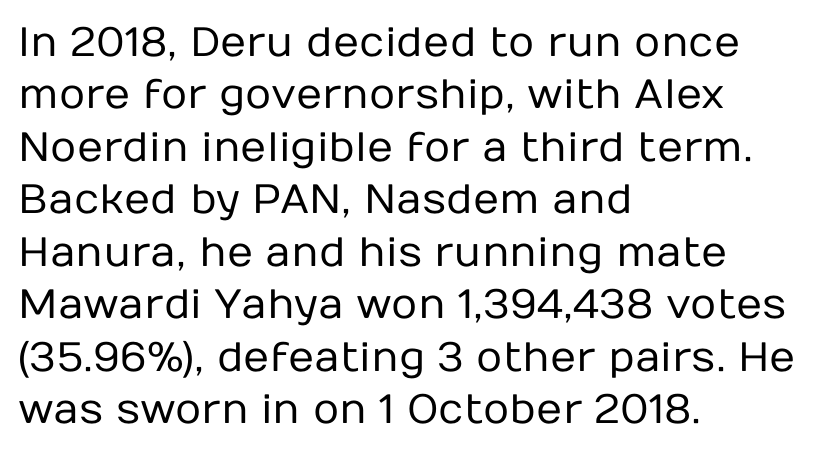
Is the stroke heavy? The answer is a plain regular-or-lighter. Is this a sans? Yes — the strokes have no serifs. Every row of glyphs begins at an identical x-position on the left. Lines of text with bare space underneath. Rendered with straight, roman letterforms. The rendering uses natural spacing where letterforms have individual widths.
